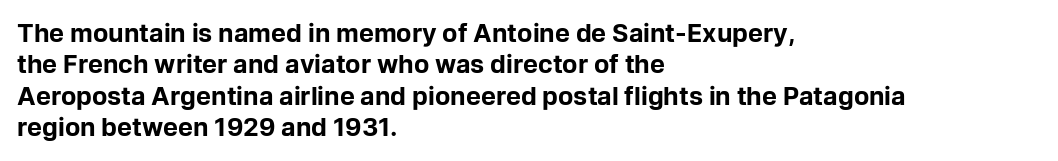
The image shows 25 px bold type, upright; set left-aligned, normal line spacing (1.26x), normal letter spacing, not underlined.
